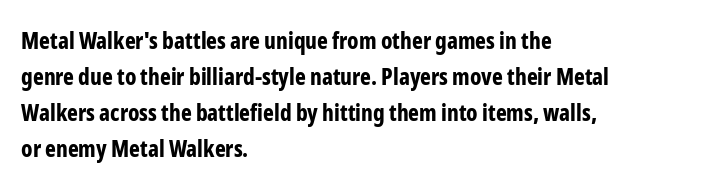
The image shows 23 px bold type, upright; set left-aligned, normal line spacing (1.56x), normal letter spacing, not underlined.
